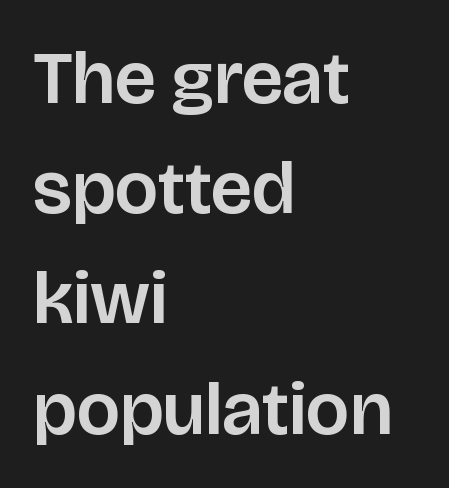
The characters display no serif detailing; their extremities are plain. The lines sit at an ordinary, default distance from one another. The space beneath each line is pristine and unruled. Does extra space separate the letters? No, they use regular spacing. The type sits square on the baseline with zero lean.
